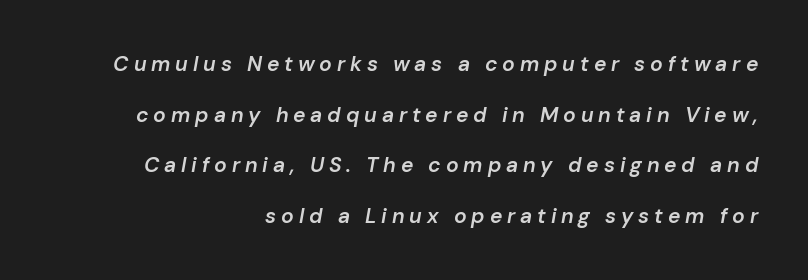
The image shows 21 px text type, italic (leaning right); set right-aligned, loose line spacing (2.41x), unusually wide letter spacing (+0.23 em), not underlined.
